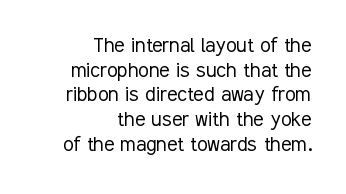
On a weight scale, this lands at 450 or below. Italic: no, the glyphs are upright roman. Layout note: lines flush right. The words here are not underlined. The type is set solid horizontally, with unmodified tracking.
